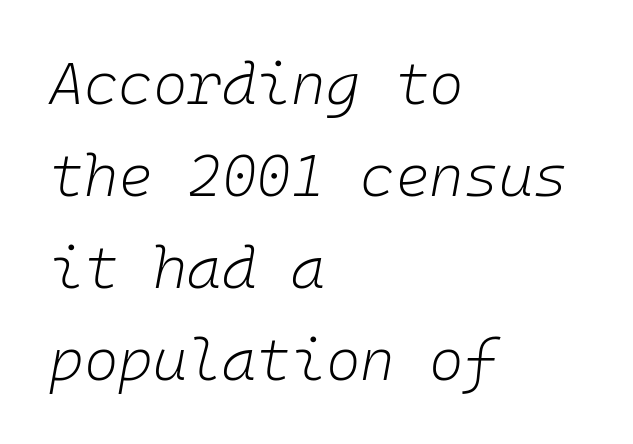
Q: Is the text bold? A: No.
Q: Is the text italic (slanted)? A: Yes, it leans right by about 10 degrees.
Q: Is the text underlined? A: No.
Q: How is the paragraph aligned? A: Left-aligned.
Q: Is the spacing between letters normal or unusually wide? A: Normal.
Q: Is the spacing between lines tight, normal or loose? A: Normal.
Q: Width (condensed, normal, or wide)? A: Normal.
Q: Stroke contrast? A: Low.
Q: x-height? A: Medium.
Q: Monospaced? A: Yes.
